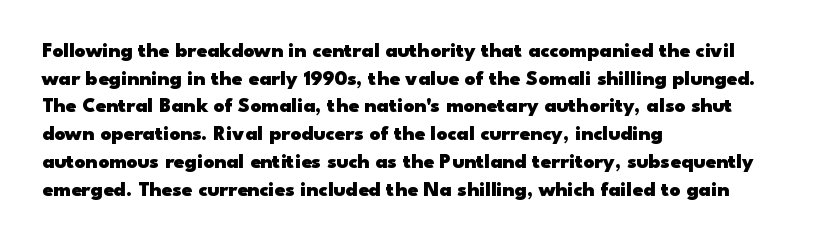
Q: Is the text bold? A: Yes.
Q: Is the text italic (slanted)? A: No, it is upright.
Q: Is the text underlined? A: No.
Q: How is the paragraph aligned? A: Left-aligned.
Q: Is the spacing between letters normal or unusually wide? A: Normal.
Q: Is the spacing between lines tight, normal or loose? A: Normal.
